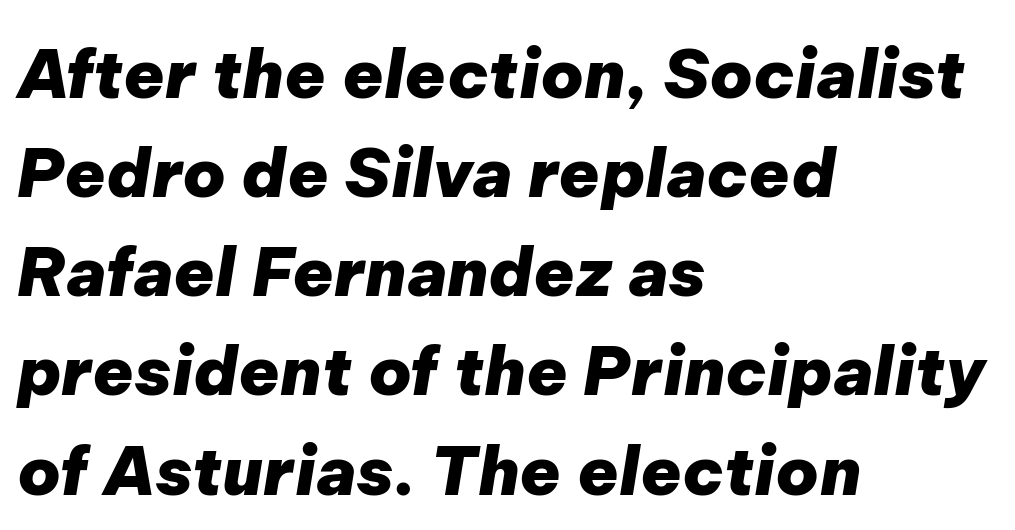
The rendering uses a moderate line-height, typical for paragraphs. Compared with an ordinary text face, these strokes are far heavier — a full bold. No word sits above an underline. Do the characters align in a grid? No, the font is proportional.
